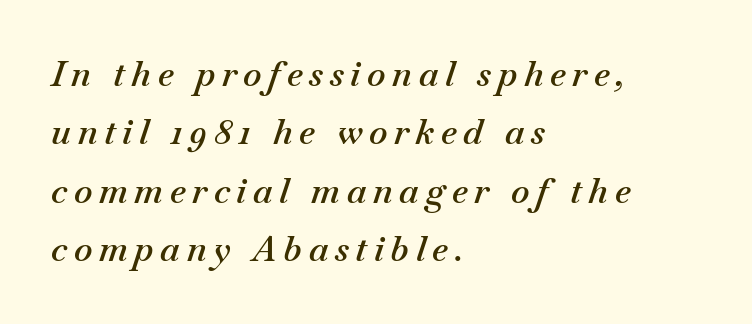
On the weight axis this lands at semibold, roughly 600. These lines stack with their left ends in a neat column. Any mark beneath the type? The region is blank. You can tell it's italic because the verticals aren't actually vertical.
